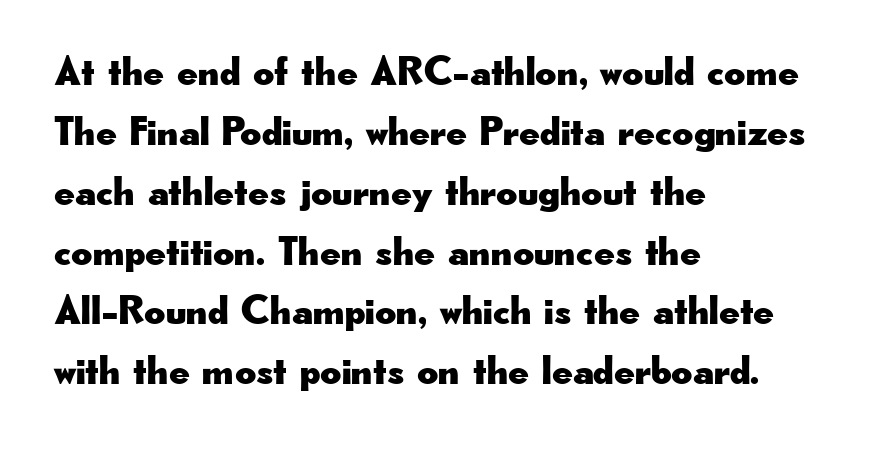
The image shows 41 px wide sans-serif type, upright; set left-aligned, normal line spacing (1.46x), normal letter spacing, not underlined; low stroke contrast and a small x-height.
